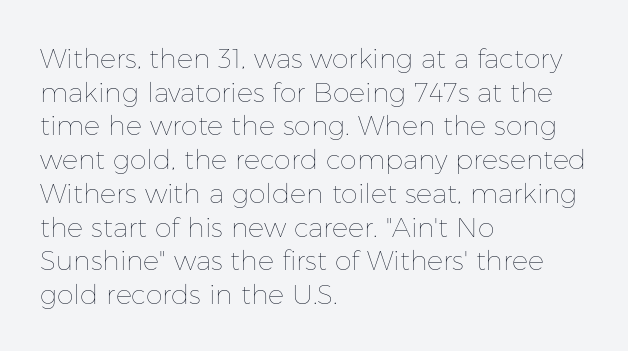
Q: Is the text bold? A: No.
Q: Is the text italic (slanted)? A: No, it is upright.
Q: Is the text underlined? A: No.
Q: How is the paragraph aligned? A: Left-aligned.
Q: Is the spacing between letters normal or unusually wide? A: Normal.
Q: Is the spacing between lines tight, normal or loose? A: Normal.
